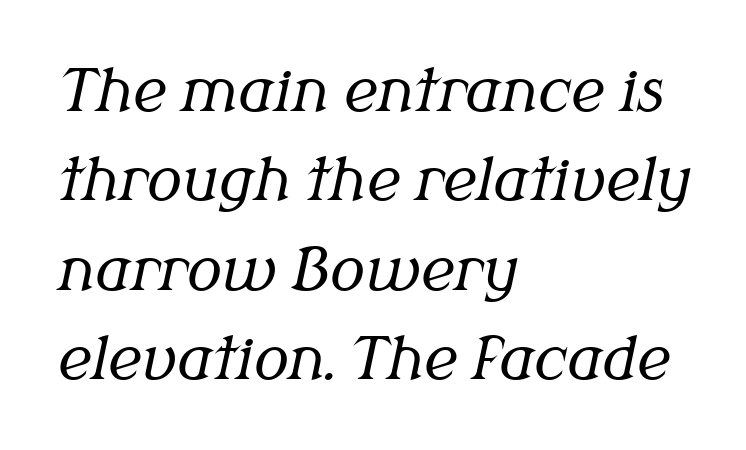
This sample uses plain, unmodified letter spacing. The face used here is seriffed, in the tradition of book romans. The leading is moderate, giving the passage an even texture. Which margin do the lines hug? The left one — the right edge is uneven.
